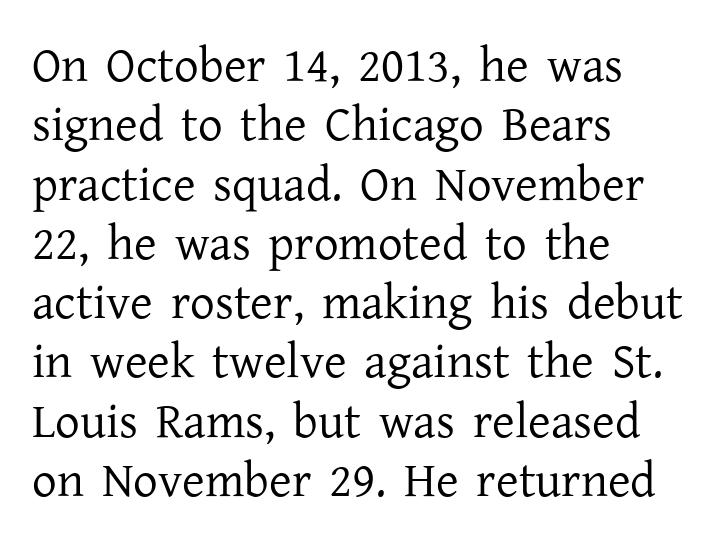
Q: Is the text bold? A: No.
Q: Is the text italic (slanted)? A: No, it is upright.
Q: Is the typeface a serif or a sans-serif typeface? A: Serif.
Q: Is the text underlined? A: No.
Q: How is the paragraph aligned? A: Left-aligned.
Q: Is the spacing between letters normal or unusually wide? A: Normal.
Q: Width (condensed, normal, or wide)? A: Normal.
Q: Stroke contrast? A: Low.
Q: x-height? A: Medium.
Q: Monospaced? A: No.
